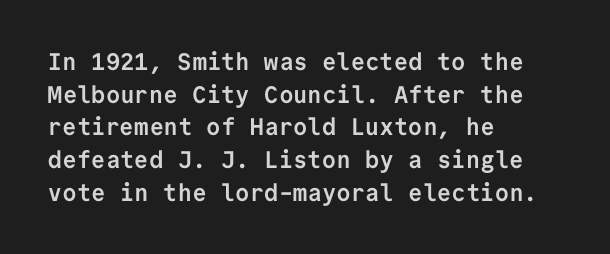
{"italic": "no", "bold": "yes", "underline": "no", "align": "left", "line_spacing": "normal", "line_spacing_ratio": 1.36, "letter_spacing": "normal", "letter_spacing_em": 0.0, "glyph_px": 24}
